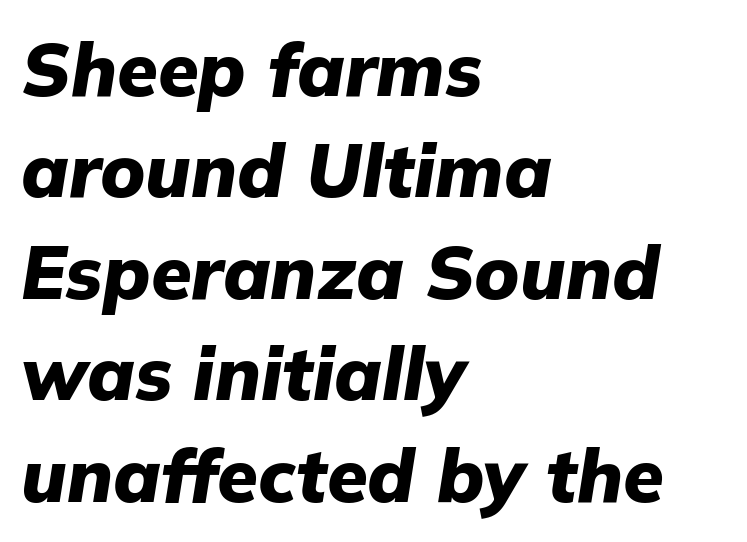
Q: Is the text bold? A: Yes.
Q: Is the text italic (slanted)? A: Yes, it leans right by about 9 degrees.
Q: Is the text underlined? A: No.
Q: How is the paragraph aligned? A: Left-aligned.
Q: Is the spacing between letters normal or unusually wide? A: Normal.
Q: Is the spacing between lines tight, normal or loose? A: Normal.
Q: Width (condensed, normal, or wide)? A: Normal.
Q: Stroke contrast? A: Low.
Q: x-height? A: Medium.
Q: Monospaced? A: No.
